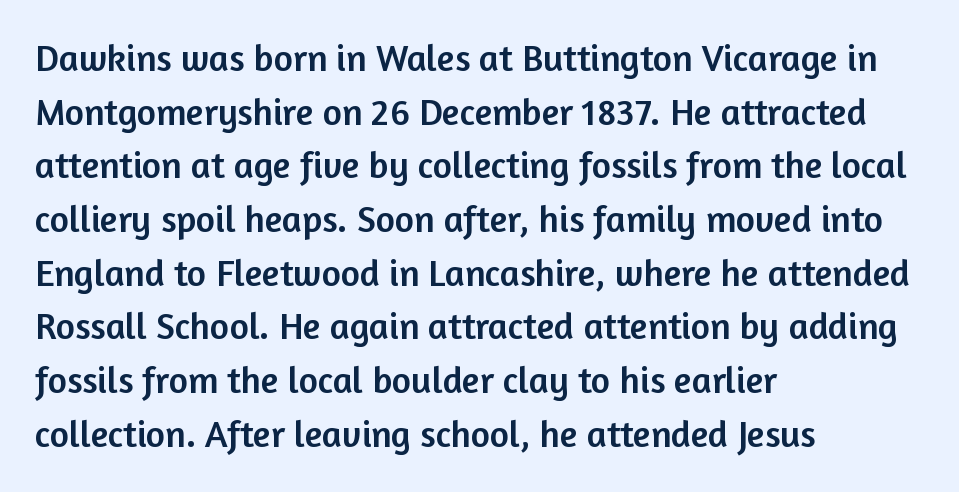
Q: Is the text italic (slanted)? A: No, it is upright.
Q: Is the typeface a serif or a sans-serif typeface? A: Sans-serif.
Q: Is the text underlined? A: No.
Q: How is the paragraph aligned? A: Left-aligned.
Q: Is the spacing between letters normal or unusually wide? A: Normal.
Q: Is the spacing between lines tight, normal or loose? A: Normal.
Q: Width (condensed, normal, or wide)? A: Normal.
Q: Stroke contrast? A: Low.
Q: x-height? A: Medium.
Q: Monospaced? A: No.
